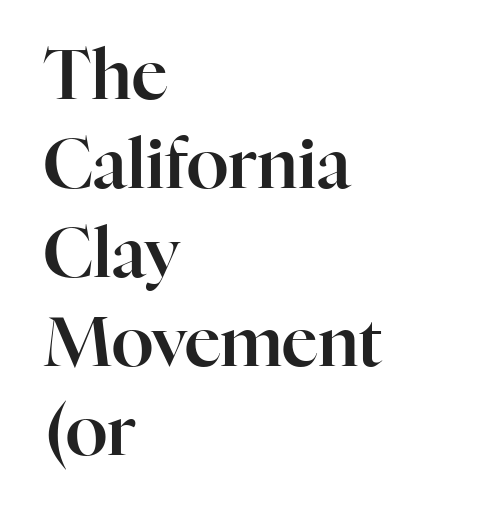
This sample uses an upright cut, with every glyph sitting square on the baseline. These lines are rendered in a variable-pitch font. Only glyphs here, with clear space below each row. Letter spacing: default. Little horizontal feet cap the strokes, marking this as serif type.
